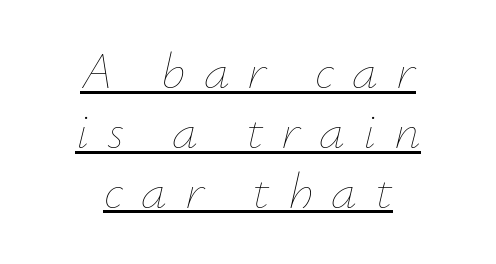
{"italic": "yes", "lean": "right", "slant_degrees": 12, "bold": "no", "weight": "thin", "width": "normal", "stroke_contrast": "low", "x_height": "small", "monospaced": "no", "underline": "yes", "align": "center", "line_spacing": "tight", "line_spacing_ratio": 1.15, "letter_spacing": "wide", "letter_spacing_em": 0.35, "glyph_px": 52}
